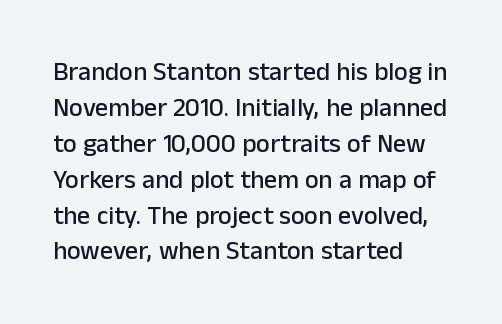
This is roman type, the default non-slanted kind. Standard letterfit; no display-style spreading of the glyphs. Evenly set lines give the paragraph a standard silhouette. The specimen omits any rule beneath the text block's lines. The paragraph shown leans on its left margin.
